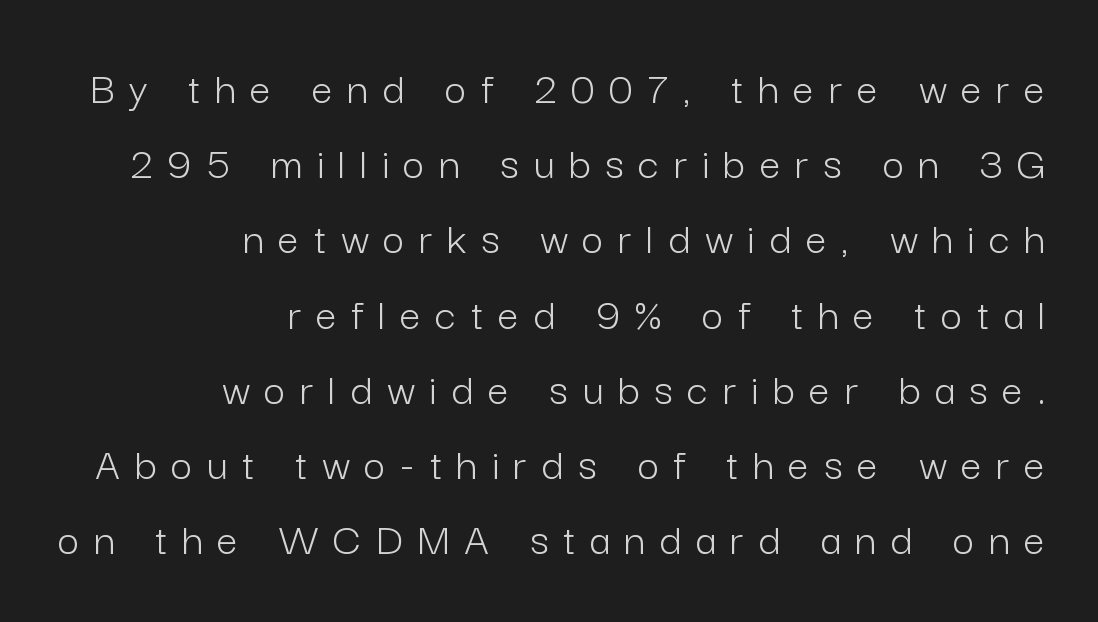
Do the characters align in a grid? No, the font is proportional. Layout note: lines flush right. Summary of vertical rhythm: regular, with standard interline spacing. Observe the wide spacing: letters keep a clear distance from each other.
